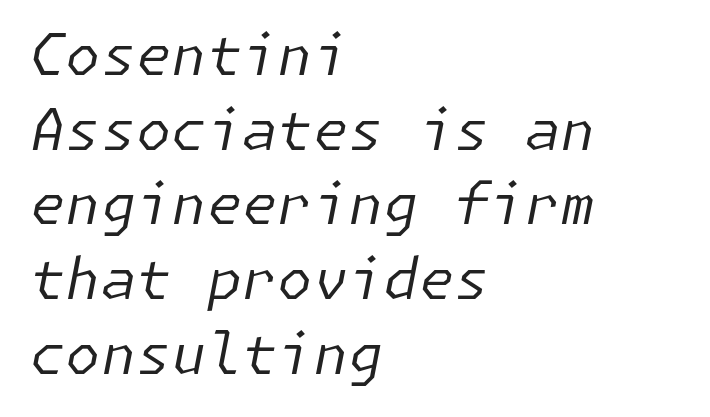
The image shows 57 px regular-weight type, italic (leaning right); set left-aligned, normal line spacing (1.31x), normal letter spacing, not underlined; low stroke contrast and a medium x-height.
